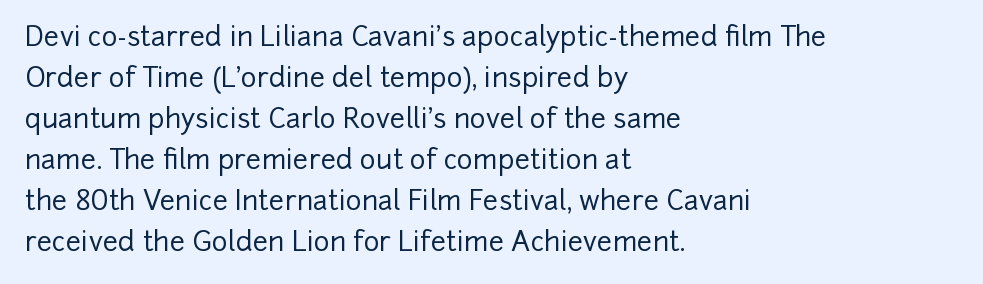
Underlining? Definitely not there. The passage shown stacks its lines at a standard gap. Tall strokes in this sample are plumb rather than angled. Is the block centered? No — it sits flush against the left margin.
